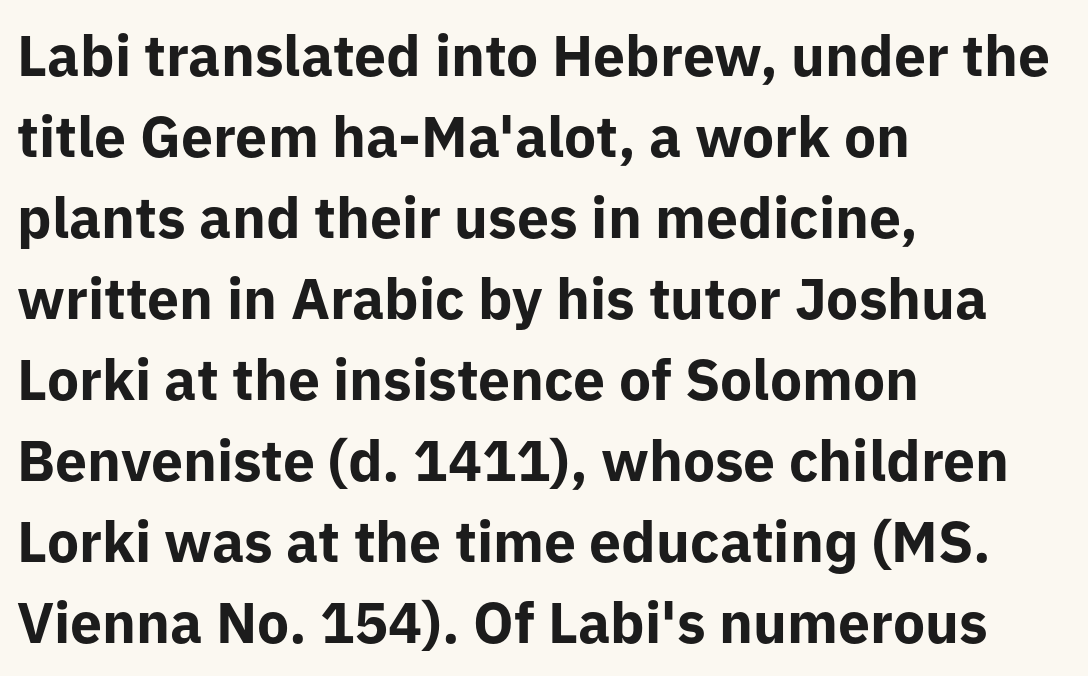
Any mark beneath the type? The region is blank. It's the straight-up-and-down kind of type. Pretty heavy lettering here — definitely bold. In terms of letterspacing, this is plain default setting. This sample has the flowing, uneven cadence of proportional lettering.
